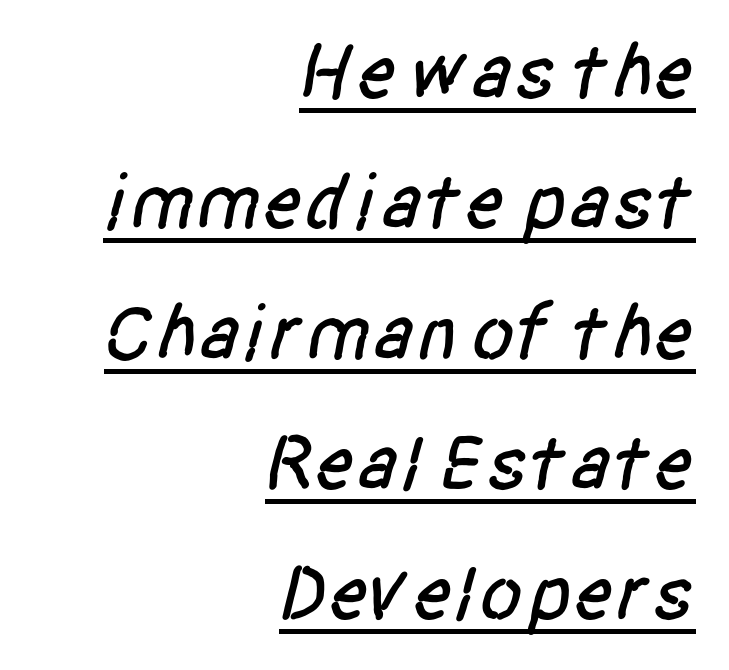
The image shows 79 px condensed sans-serif type; set right-aligned, normal line spacing (1.65x), normal letter spacing, underlined; low stroke contrast and a large x-height.
